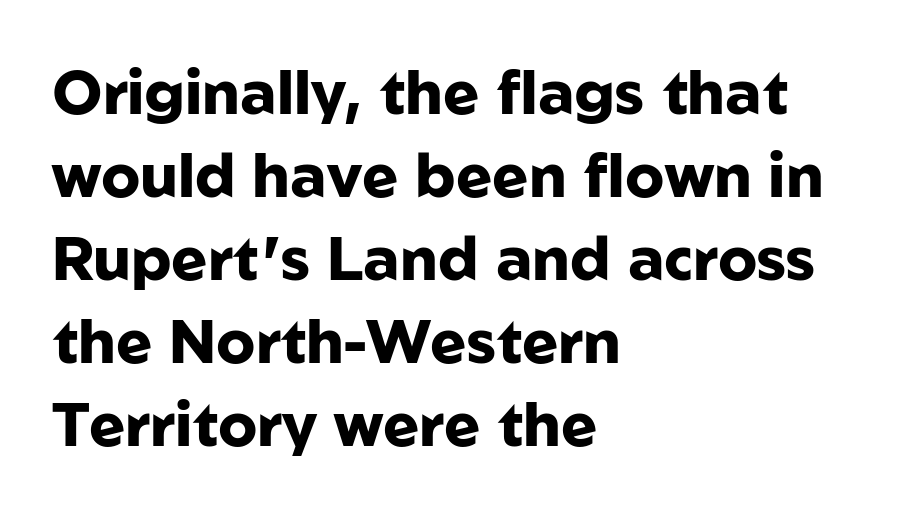
The image shows 61 px heavy sans-serif type, upright; set left-aligned, normal line spacing (1.36x), normal letter spacing, not underlined; low stroke contrast and a medium x-height.
